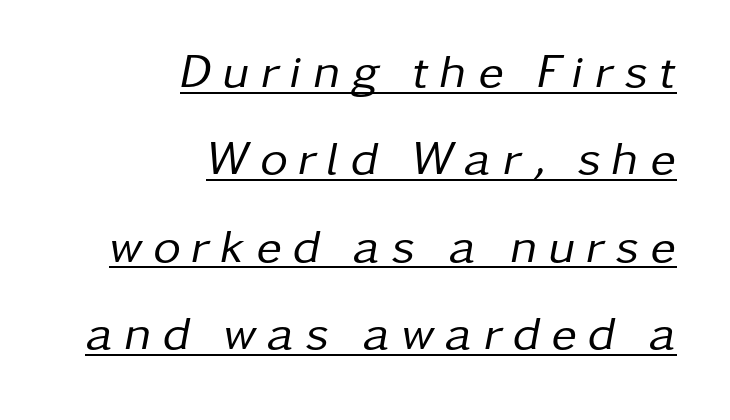
{"italic": "yes", "lean": "right", "slant_degrees": 11, "bold": "no", "weight": "regular", "width": "normal", "stroke_contrast": "low", "x_height": "medium", "monospaced": "no", "underline": "yes", "align": "right", "line_spacing_ratio": 1.82, "letter_spacing": "wide", "letter_spacing_em": 0.23, "glyph_px": 48}
